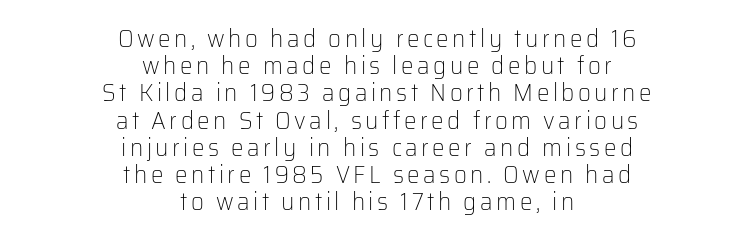
The image shows 25 px text type, upright; set centered, tight line spacing (1.09x), not underlined.
